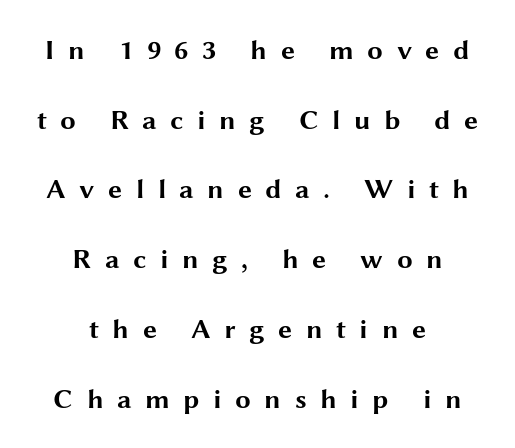
{"serif": "no", "italic": "no", "bold": "yes", "weight": "bold", "width": "wide", "stroke_contrast": "medium", "x_height": "medium", "monospaced": "no", "underline": "no", "align": "center", "line_spacing": "loose", "line_spacing_ratio": 2.49, "letter_spacing": "wide", "letter_spacing_em": 0.48, "glyph_px": 28}
